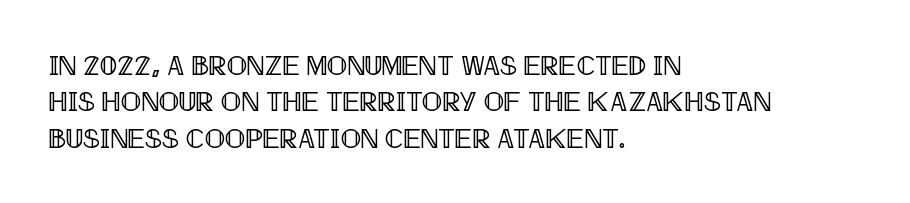
The image shows 27 px text type, upright; set left-aligned, normal line spacing (1.35x), normal letter spacing, not underlined.
